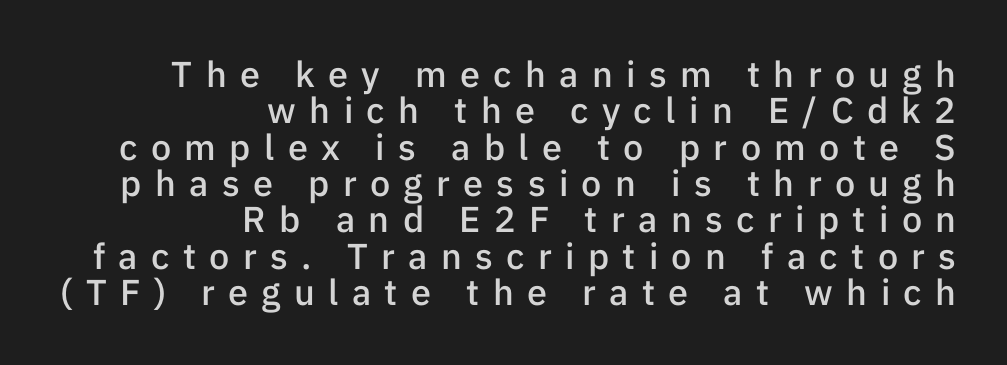
{"serif": "no", "italic": "no", "bold": "semi", "weight": "semibold", "width": "normal", "stroke_contrast": "low", "x_height": "medium", "monospaced": "no", "underline": "no", "align": "right", "line_spacing": "tight", "line_spacing_ratio": 1.01, "letter_spacing": "wide", "letter_spacing_em": 0.37, "glyph_px": 36}
